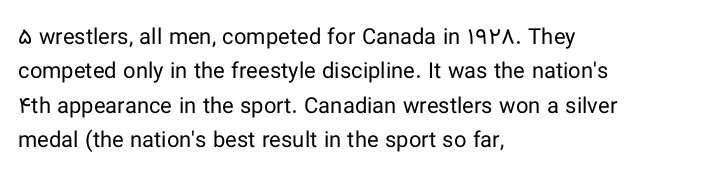
The specimen reads as upright at a glance. Is the stroke heavy? The answer is a plain regular-or-lighter. Clear beneath every line of the passage. Notice how descenders clear the ascenders below comfortably — that's standard leading.
